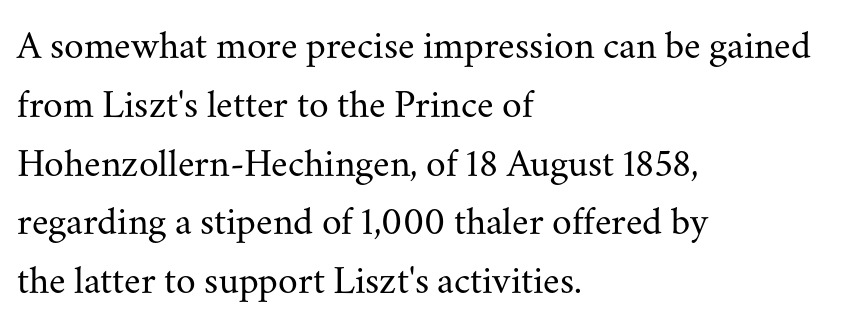
Q: Is the text bold? A: No.
Q: Is the text italic (slanted)? A: No, it is upright.
Q: Is the typeface a serif or a sans-serif typeface? A: Serif.
Q: Is the text underlined? A: No.
Q: How is the paragraph aligned? A: Left-aligned.
Q: Is the spacing between letters normal or unusually wide? A: Normal.
Q: Is the spacing between lines tight, normal or loose? A: Normal.
Q: Width (condensed, normal, or wide)? A: Normal.
Q: Stroke contrast? A: Medium.
Q: x-height? A: Small.
Q: Monospaced? A: No.
